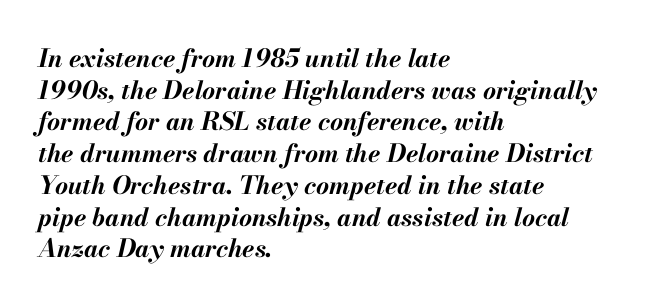
{"italic": "yes", "lean": "right", "slant_degrees": 13, "bold": "yes", "underline": "no", "align": "left", "line_spacing": "normal", "line_spacing_ratio": 1.27, "letter_spacing": "normal", "letter_spacing_em": 0.0, "glyph_px": 25}
